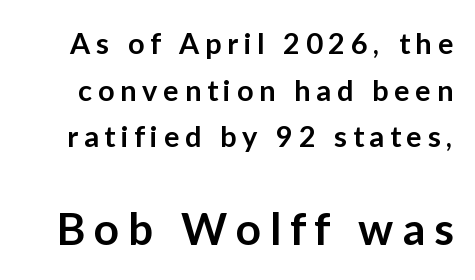
The image shows 44 px semibold sans-serif type, upright; set normal line spacing (1.61x), unusually wide letter spacing (+0.2 em), not underlined; the second (bottom) block is 1.52x larger; low stroke contrast and a medium x-height.
